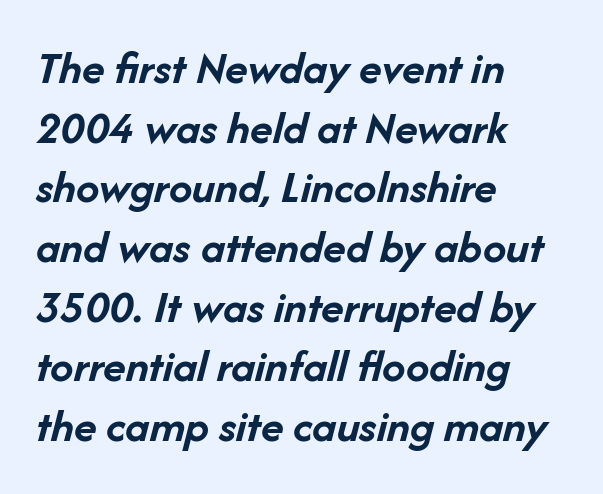
Q: Is the text bold? A: Yes.
Q: Is the text italic (slanted)? A: Yes, it leans right by about 14 degrees.
Q: Is the text underlined? A: No.
Q: How is the paragraph aligned? A: Left-aligned.
Q: Is the spacing between letters normal or unusually wide? A: Normal.
Q: Is the spacing between lines tight, normal or loose? A: Normal.
Q: Width (condensed, normal, or wide)? A: Normal.
Q: Stroke contrast? A: Low.
Q: x-height? A: Medium.
Q: Monospaced? A: No.
